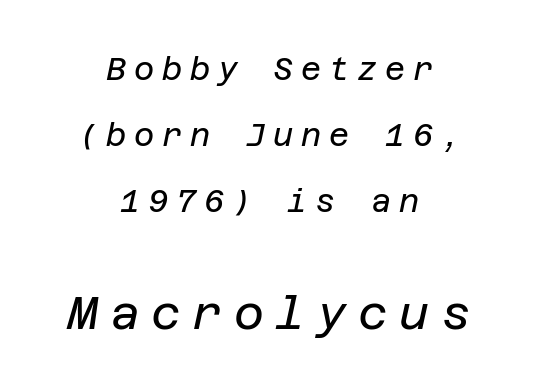
{"italic": "yes", "lean": "right", "slant_degrees": 12, "bold": "no", "weight": "regular", "width": "normal", "stroke_contrast": "low", "x_height": "large", "underline": "no", "align": "center", "line_spacing": "loose", "line_spacing_ratio": 2.13, "letter_spacing": "wide", "letter_spacing_em": 0.25, "larger_block": "second", "size_ratio": 1.48, "glyph_px": 46}
